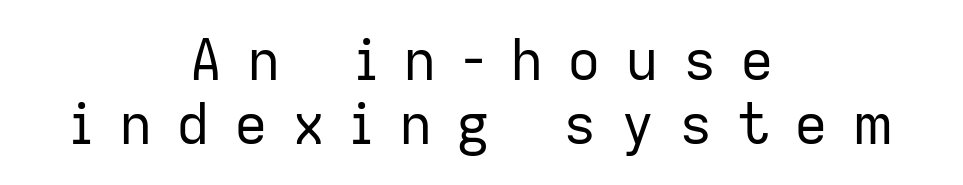
Ordinary non-slanted type is in use. These glyphs show unthickened strokes, regular width or finer. Interline gaps are noticeably narrow in this sample. Spacing verdict: proportional, widths tailored to each character.
